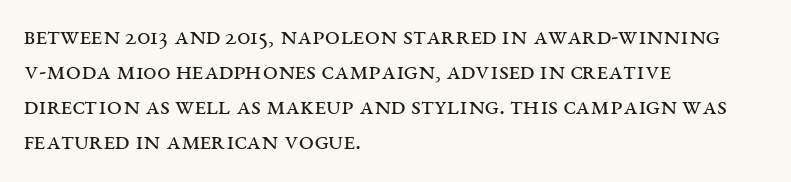
The image shows 27 px text type, upright; set left-aligned, normal line spacing (1.3x), normal letter spacing, not underlined.
